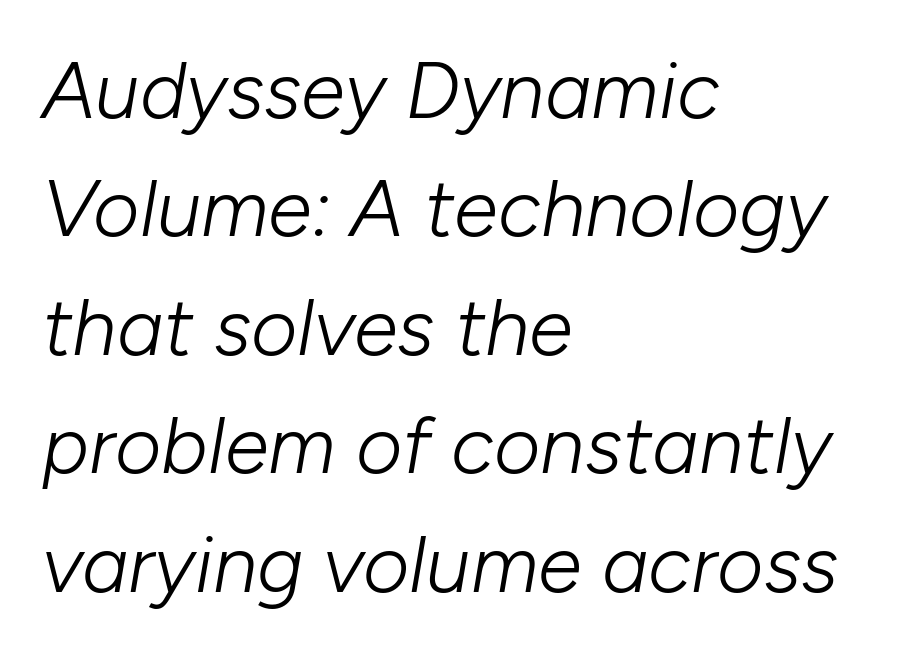
The image shows 80 px light type, italic (leaning right); set left-aligned, normal line spacing (1.48x), normal letter spacing, not underlined; low stroke contrast and a medium x-height.
